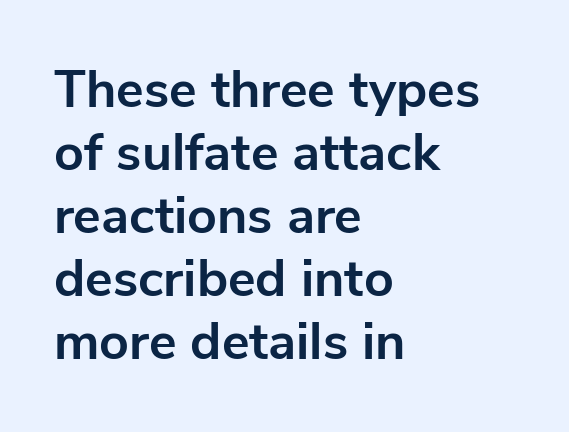
The image shows 52 px bold sans-serif type, upright; set left-aligned, line spacing 1.21x, normal letter spacing, not underlined; low stroke contrast and a medium x-height.
